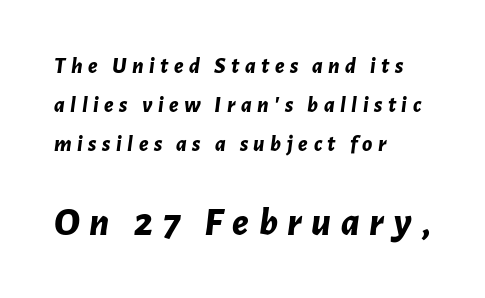
{"italic": "yes", "lean": "right", "slant_degrees": 7, "bold": "yes", "weight": "bold", "width": "normal", "stroke_contrast": "low", "x_height": "medium", "monospaced": "no", "underline": "no", "align": "left", "line_spacing": "normal", "line_spacing_ratio": 1.7, "letter_spacing": "wide", "letter_spacing_em": 0.24, "larger_block": "second", "size_ratio": 1.74, "glyph_px": 40}
